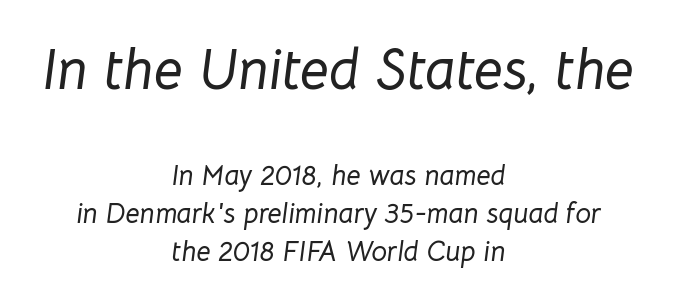
Slant detected: the letters are inclined. How are the letters spaced? Ordinarily, with no added tracking. The rendering positions every line midway between the sides. A student would notice the top passage is typeset larger than what follows. Is this a fixed-width face? No — the glyphs have proportional, varying widths.
